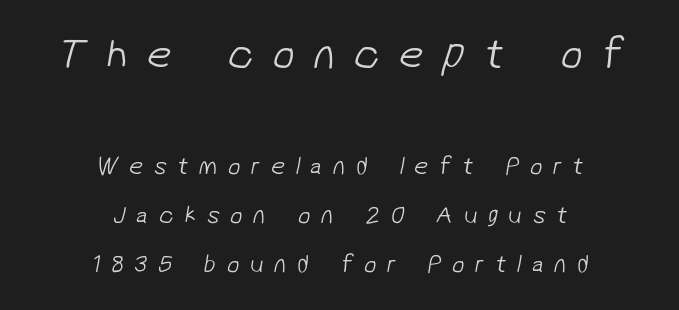
{"serif": "no", "bold": "no", "weight": "light", "width": "normal", "stroke_contrast": "low", "x_height": "medium", "monospaced": "no", "underline": "no", "align": "center", "line_spacing": "loose", "line_spacing_ratio": 1.97, "letter_spacing": "wide", "letter_spacing_em": 0.42, "larger_block": "first", "size_ratio": 1.76, "glyph_px": 44}
